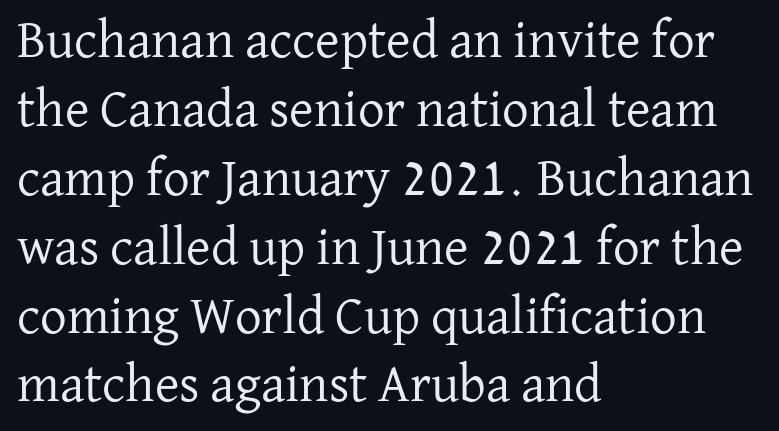
{"serif": "yes", "italic": "no", "bold": "no", "weight": "regular", "width": "normal", "stroke_contrast": "low", "x_height": "medium", "monospaced": "no", "underline": "no", "align": "left", "line_spacing": "normal", "line_spacing_ratio": 1.3, "letter_spacing": "normal", "letter_spacing_em": 0.0, "glyph_px": 53}
